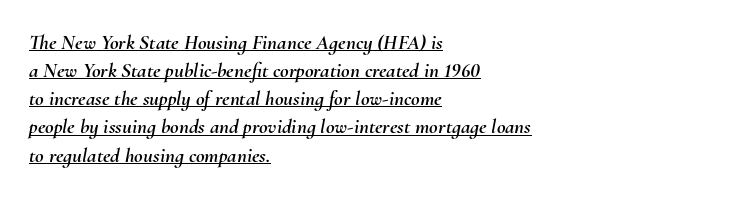
Italic? Definitely — the glyphs are oblique. The lines are quadded left. The lines sit at an ordinary, default distance from one another. The passage shown is underscored from start to finish. Nothing unusual about the tracking: characters are spaced as the font intends.
